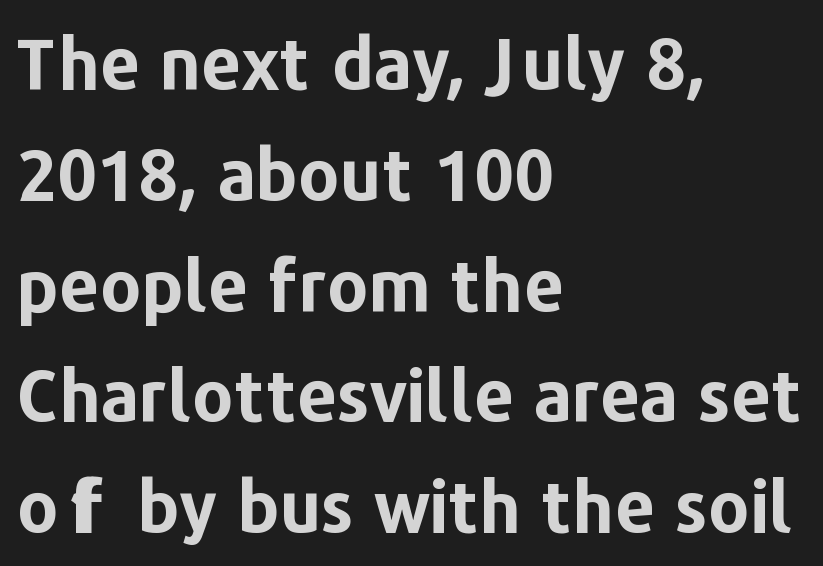
Q: Is the text bold? A: Yes.
Q: Is the text italic (slanted)? A: No, it is upright.
Q: Is the typeface a serif or a sans-serif typeface? A: Sans-serif.
Q: Is the text underlined? A: No.
Q: How is the paragraph aligned? A: Left-aligned.
Q: Is the spacing between letters normal or unusually wide? A: Normal.
Q: Is the spacing between lines tight, normal or loose? A: Normal.
Q: Width (condensed, normal, or wide)? A: Normal.
Q: Stroke contrast? A: Low.
Q: x-height? A: Medium.
Q: Monospaced? A: No.
